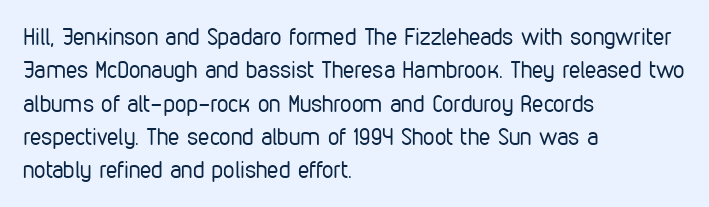
Q: Is the text bold? A: No.
Q: Is the text italic (slanted)? A: No, it is upright.
Q: Is the text underlined? A: No.
Q: How is the paragraph aligned? A: Left-aligned.
Q: Is the spacing between letters normal or unusually wide? A: Normal.
Q: Is the spacing between lines tight, normal or loose? A: Normal.
